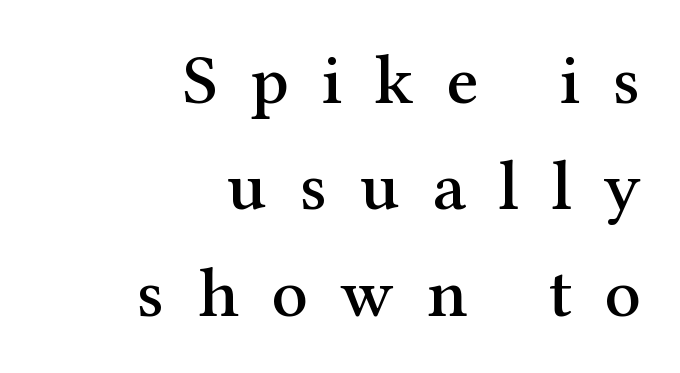
Note the varied advance widths — an 'i' is clearly narrower than an 'm'. The specimen reads as upright at a glance. Reading down the block, your eye finds every line finishing at a fixed right position. The passage shown is not underscored anywhere. Reading down the column, the eye jumps a familiar distance to each next line.
